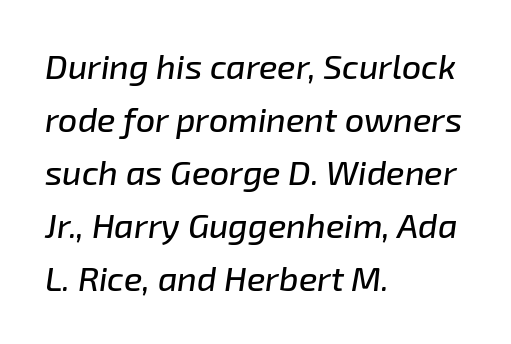
This sample uses an oblique cut, with every glyph tilted off the vertical. Is there much room between lines? A standard amount, neither cramped nor airy. Caption: standard tracking, unaltered. The rendering uses natural spacing where letterforms have individual widths. Alignment: flush left. The passage shown is not underscored anywhere.
